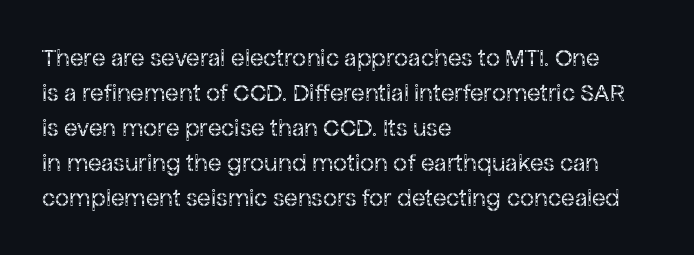
Q: Is the text bold? A: No.
Q: Is the text italic (slanted)? A: No, it is upright.
Q: Is the text underlined? A: No.
Q: How is the paragraph aligned? A: Left-aligned.
Q: Is the spacing between letters normal or unusually wide? A: Normal.
Q: Is the spacing between lines tight, normal or loose? A: Normal.
